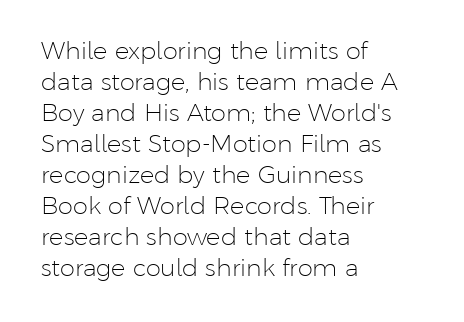
Q: Is the text bold? A: No.
Q: Is the text italic (slanted)? A: No, it is upright.
Q: Is the text underlined? A: No.
Q: How is the paragraph aligned? A: Left-aligned.
Q: Is the spacing between letters normal or unusually wide? A: Normal.
Q: Is the spacing between lines tight, normal or loose? A: Normal.
